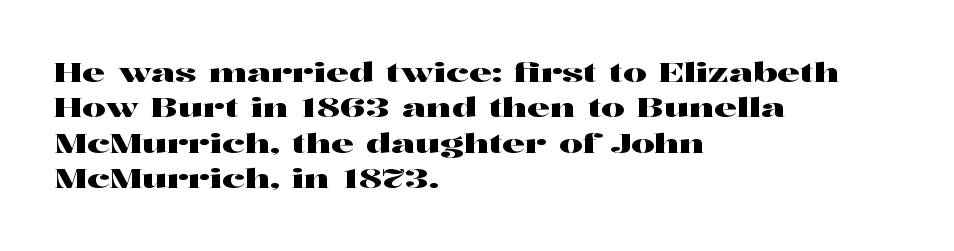
The image shows 26 px text type, upright; set left-aligned, normal line spacing (1.36x), normal letter spacing, not underlined.
